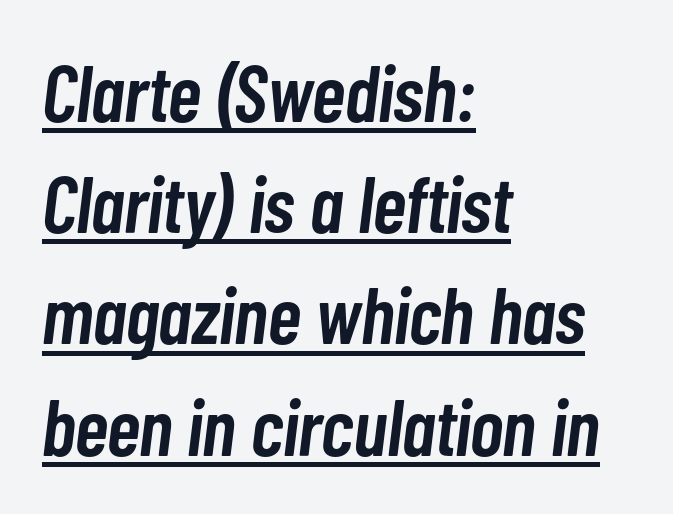
The image shows 80 px semibold, condensed type, italic (leaning right); set left-aligned, normal line spacing (1.39x), normal letter spacing, underlined; low stroke contrast and a medium x-height.
